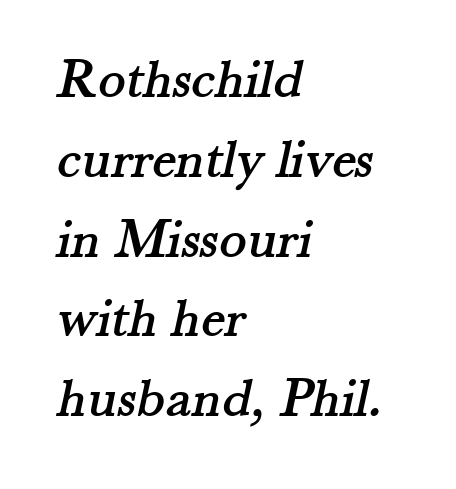
{"serif": "yes", "width": "normal", "stroke_contrast": "medium", "x_height": "small", "monospaced": "no", "underline": "no", "align": "left", "line_spacing": "normal", "line_spacing_ratio": 1.4, "letter_spacing": "normal", "letter_spacing_em": 0.0, "glyph_px": 57}
